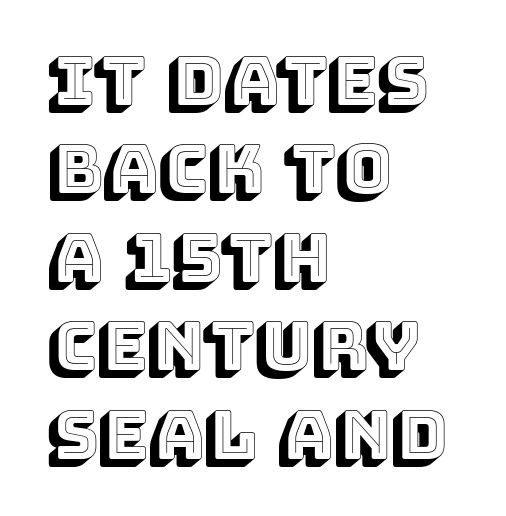
The image shows 67 px text type, upright; set left-aligned, normal line spacing (1.32x), normal letter spacing, not underlined; a large x-height.
